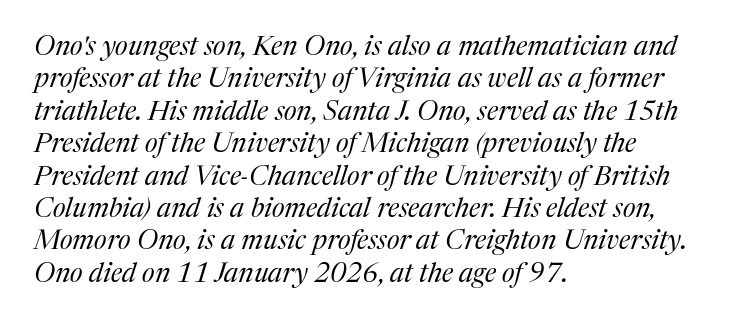
Is the type heavy? It reads as light-to-regular instead. Short note: letters normally spaced. Anything drawn beneath the words? Only blank space. Yep, that's italic — everything's leaning. Does the copy run flush right? No — it runs flush left.
